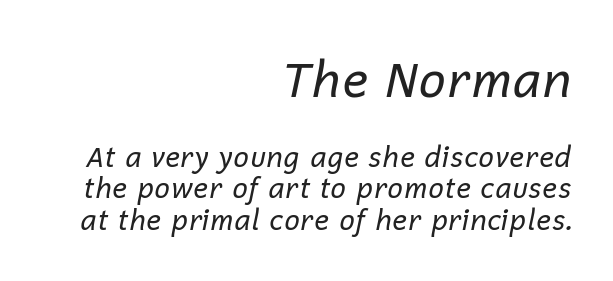
{"italic": "yes", "lean": "right", "slant_degrees": 12, "bold": "no", "weight": "regular", "width": "normal", "stroke_contrast": "low", "x_height": "medium", "monospaced": "no", "underline": "no", "align": "right", "line_spacing": "tight", "line_spacing_ratio": 1.12, "letter_spacing": "normal", "letter_spacing_em": 0.0, "larger_block": "first", "size_ratio": 1.75, "glyph_px": 49}
